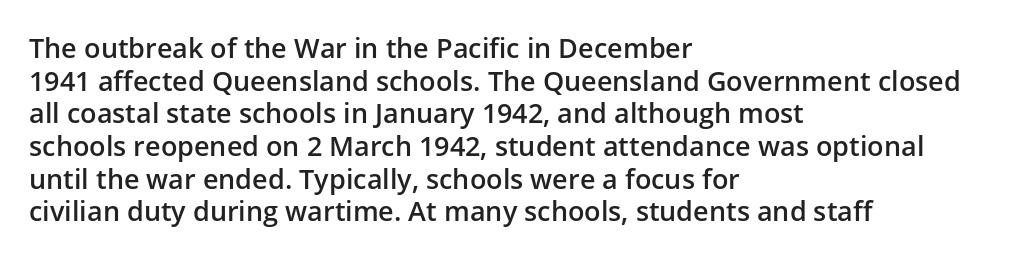
{"italic": "no", "bold": "semi", "underline": "no", "align": "left", "line_spacing_ratio": 1.21, "letter_spacing": "normal", "letter_spacing_em": 0.0, "glyph_px": 27}
